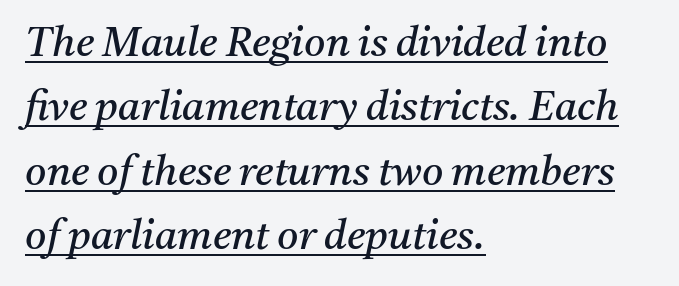
Rows of type keep a routine distance in the vertical direction. The whole block is typeset with a tilt. Note the varied advance widths — an 'i' is clearly narrower than an 'm'. Short note: letters normally spaced.
